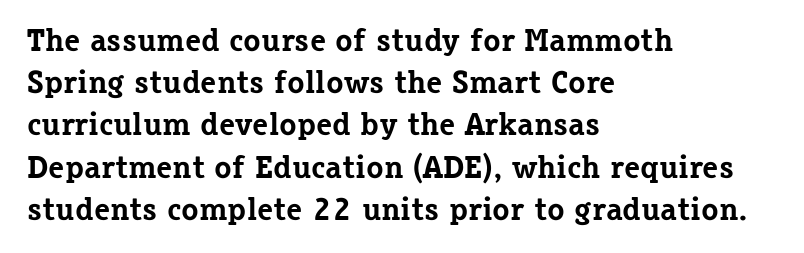
{"serif": "yes", "italic": "no", "bold": "yes", "weight": "bold", "width": "normal", "stroke_contrast": "low", "x_height": "medium", "monospaced": "no", "underline": "no", "align": "left", "line_spacing": "normal", "line_spacing_ratio": 1.32, "letter_spacing": "normal", "letter_spacing_em": 0.0, "glyph_px": 32}
